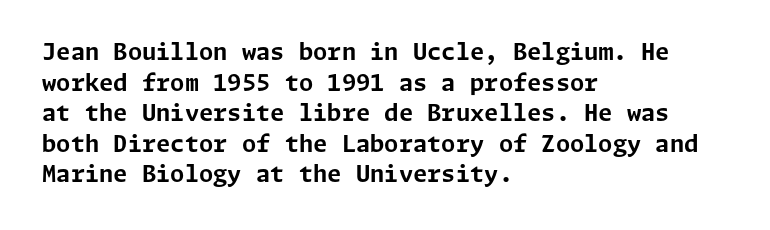
Q: Is the text bold? A: Yes.
Q: Is the text italic (slanted)? A: No, it is upright.
Q: Is the text underlined? A: No.
Q: How is the paragraph aligned? A: Left-aligned.
Q: Is the spacing between letters normal or unusually wide? A: Normal.
Q: Is the spacing between lines tight, normal or loose? A: Normal.
